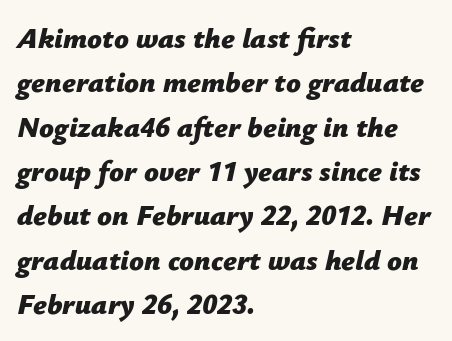
Q: Is the text bold? A: Yes.
Q: Is the text italic (slanted)? A: Yes, it leans right by about 12 degrees.
Q: Is the text underlined? A: No.
Q: How is the paragraph aligned? A: Left-aligned.
Q: Is the spacing between letters normal or unusually wide? A: Normal.
Q: Is the spacing between lines tight, normal or loose? A: Normal.
Q: Width (condensed, normal, or wide)? A: Normal.
Q: Stroke contrast? A: Low.
Q: x-height? A: Medium.
Q: Monospaced? A: No.
